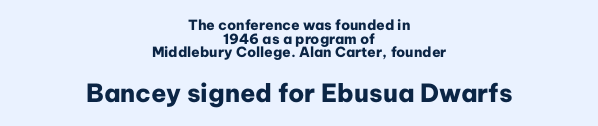
{"italic": "no", "bold": "yes", "underline": "no", "align": "center", "line_spacing": "tight", "line_spacing_ratio": 0.98, "letter_spacing": "normal", "letter_spacing_em": 0.0, "larger_block": "second", "size_ratio": 1.79, "glyph_px": 25}
